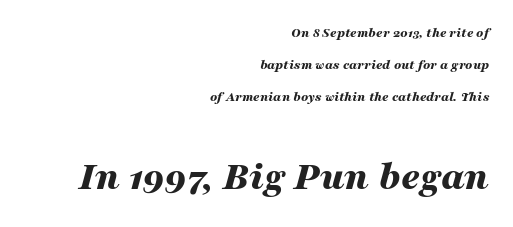
The image shows 41 px bold, wide type, italic (leaning right); set right-aligned, loose line spacing (2.27x), normal letter spacing, not underlined; the second (bottom) block is 2.93x larger; medium stroke contrast and a medium x-height.
